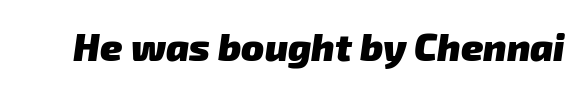
Q: Is the text bold? A: Yes.
Q: Is the typeface a serif or a sans-serif typeface? A: Sans-serif.
Q: Is the text underlined? A: No.
Q: Is the spacing between letters normal or unusually wide? A: Normal.
Q: Width (condensed, normal, or wide)? A: Normal.
Q: Stroke contrast? A: Low.
Q: x-height? A: Medium.
Q: Monospaced? A: No.
